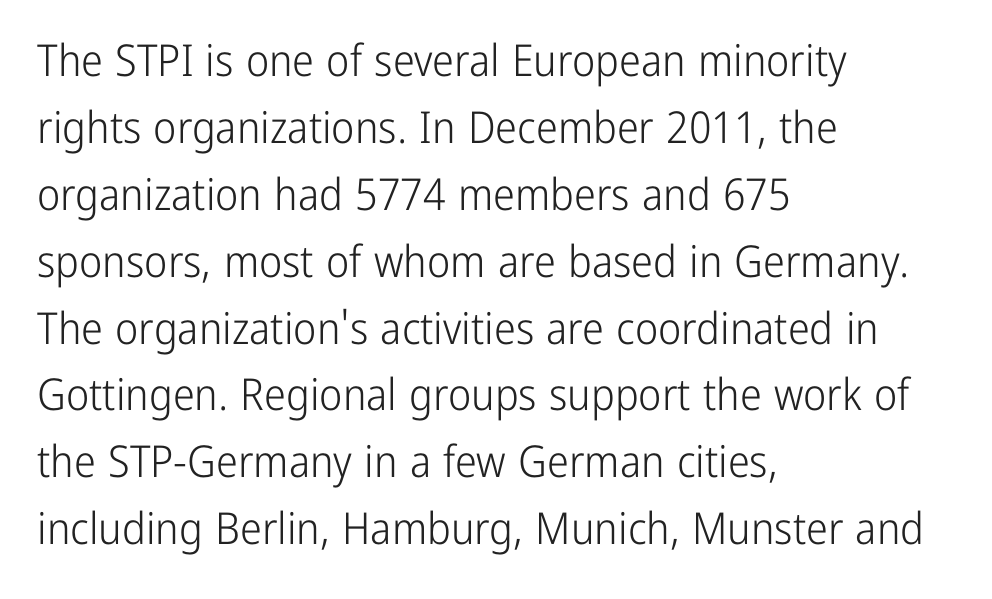
{"serif": "no", "italic": "no", "bold": "no", "weight": "light", "width": "condensed", "stroke_contrast": "low", "x_height": "medium", "monospaced": "no", "underline": "no", "align": "left", "line_spacing": "normal", "line_spacing_ratio": 1.52, "letter_spacing": "normal", "letter_spacing_em": 0.0, "glyph_px": 44}
